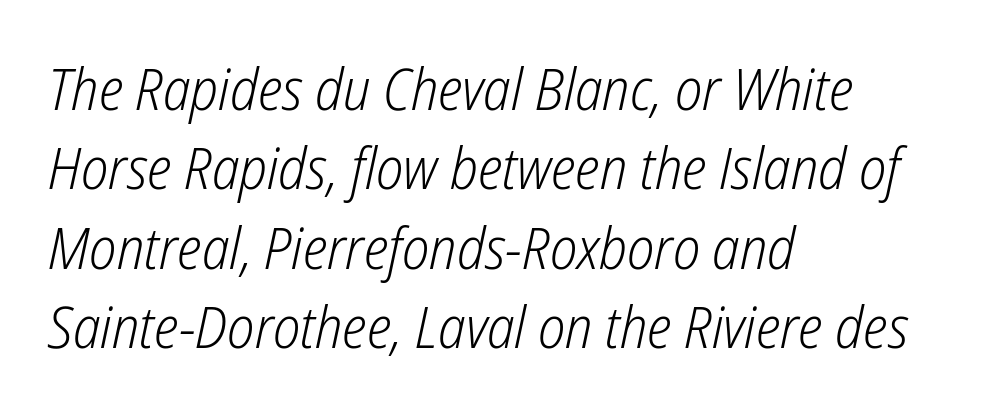
Q: Is the text bold? A: No.
Q: Is the text italic (slanted)? A: Yes, it leans right by about 12 degrees.
Q: Is the text underlined? A: No.
Q: How is the paragraph aligned? A: Left-aligned.
Q: Is the spacing between letters normal or unusually wide? A: Normal.
Q: Is the spacing between lines tight, normal or loose? A: Normal.
Q: Width (condensed, normal, or wide)? A: Condensed.
Q: Stroke contrast? A: Low.
Q: x-height? A: Medium.
Q: Monospaced? A: No.
